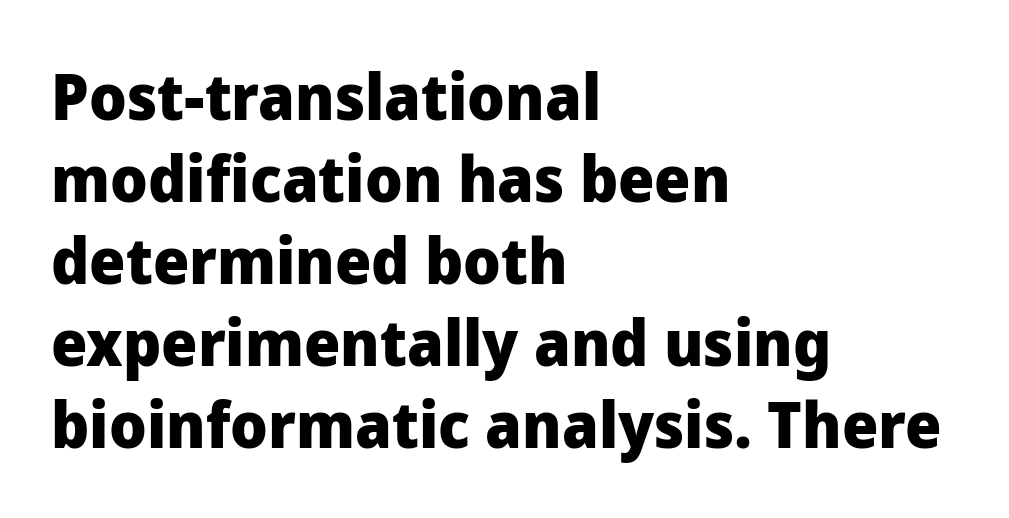
{"serif": "no", "italic": "no", "bold": "yes", "weight": "heavy", "width": "normal", "stroke_contrast": "low", "x_height": "medium", "monospaced": "no", "underline": "no", "align": "left", "line_spacing": "normal", "line_spacing_ratio": 1.28, "letter_spacing": "normal", "letter_spacing_em": 0.0, "glyph_px": 64}
